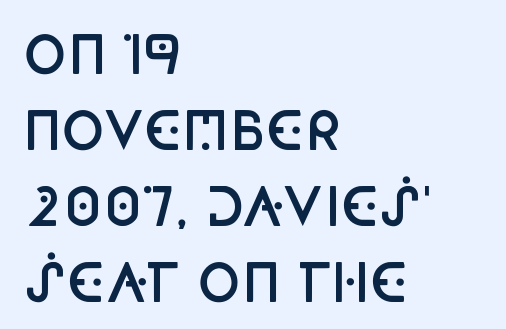
The image shows 52 px semibold, condensed sans-serif type, upright; set left-aligned, normal line spacing (1.46x), normal letter spacing, not underlined; low stroke contrast and a large x-height.
